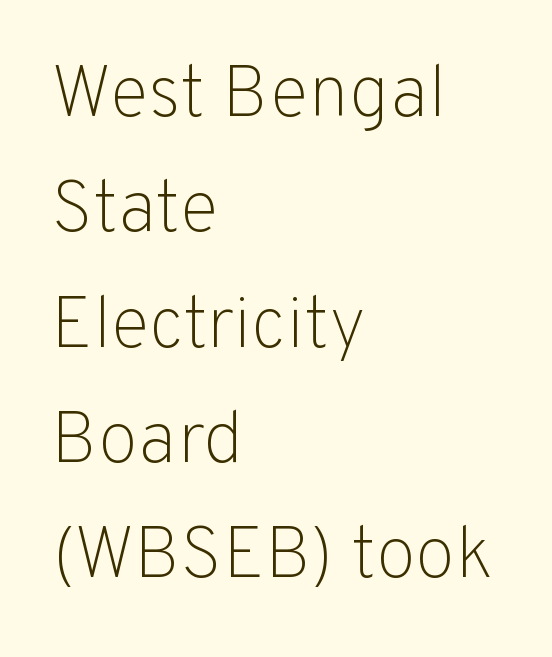
Note: no serifs on the glyphs. Is this a fixed-width face? No — the glyphs have proportional, varying widths. Standard letterfit; no display-style spreading of the glyphs. Students, observe: this is what conventionally led text looks like. Underline: absent.
